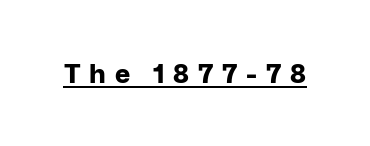
The image shows 26 px bold type, upright; set unusually wide letter spacing (+0.34 em), underlined.
